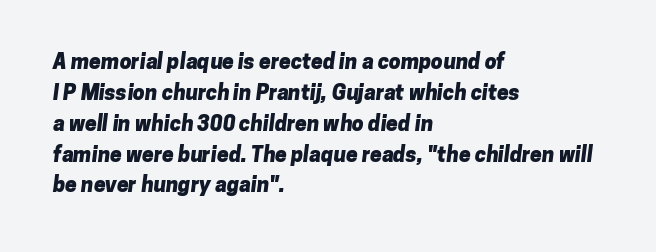
Q: Is the text bold? A: Yes.
Q: Is the text underlined? A: No.
Q: How is the paragraph aligned? A: Left-aligned.
Q: Is the spacing between letters normal or unusually wide? A: Normal.
Q: Is the spacing between lines tight, normal or loose? A: Normal.
